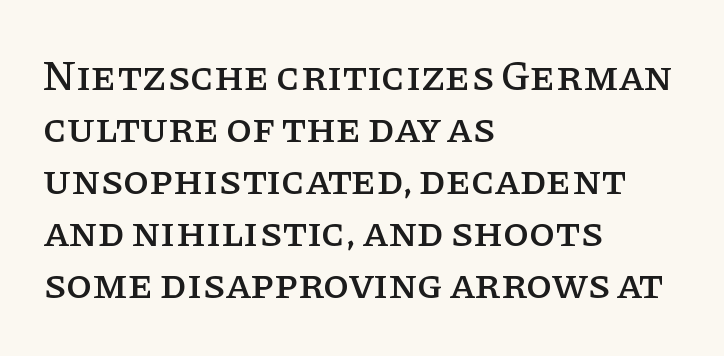
Q: Is the text italic (slanted)? A: No, it is upright.
Q: Is the typeface a serif or a sans-serif typeface? A: Serif.
Q: Is the text underlined? A: No.
Q: How is the paragraph aligned? A: Left-aligned.
Q: Is the spacing between letters normal or unusually wide? A: Normal.
Q: Width (condensed, normal, or wide)? A: Normal.
Q: Stroke contrast? A: Low.
Q: x-height? A: Large.
Q: Monospaced? A: No.
